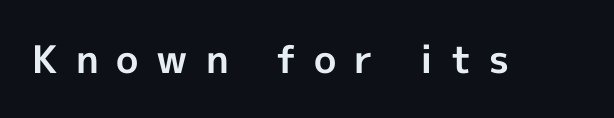
Here the designer chose a conventional face with non-uniform glyph widths. Thick stems and heavy bowls — unmistakably bold. Serifs: no, the terminals of the letterforms are clean. Characters remain perfectly vertical along every line. Decoration check: the copy has no underline. A typesetter would call this heavily tracked-out type.
